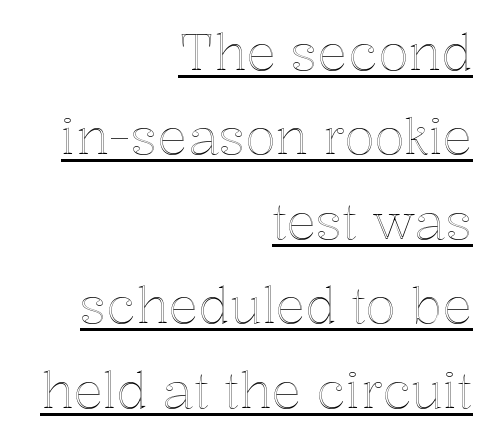
The image shows 50 px text type, upright; set right-aligned, normal line spacing (1.69x), normal letter spacing, underlined; a medium x-height.
